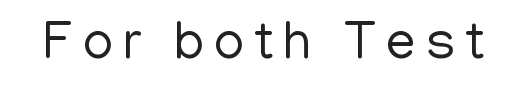
The image shows 53 px regular-weight sans-serif type, upright; set not underlined; low stroke contrast and a medium x-height.
